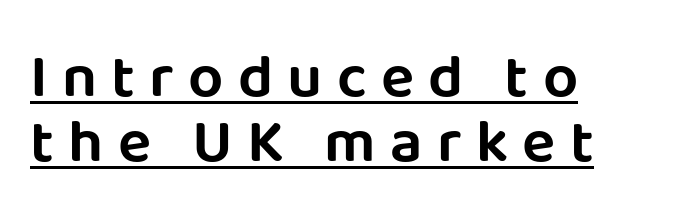
Rendered with straight, roman letterforms. I'd call this a sans setting — the letters go barefoot. Each word looks stretched out because of the extra space between its letters. Emphasis is given by a line drawn under the lettering. The paragraph has a hard left edge and a soft right edge.
